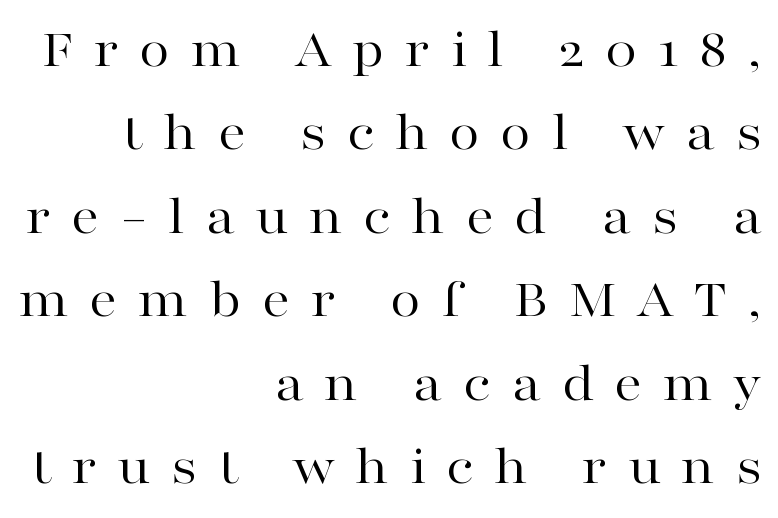
These lines sit exactly where default settings would place them. The rendering uses natural spacing where letterforms have individual widths. In terms of posture, this sample is upright. Anything drawn beneath the words? Only blank space.
